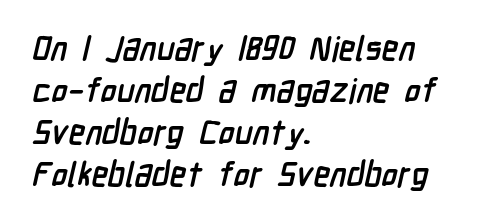
Q: Is the text bold? A: Yes.
Q: Is the typeface a serif or a sans-serif typeface? A: Sans-serif.
Q: Is the text underlined? A: No.
Q: How is the paragraph aligned? A: Left-aligned.
Q: Is the spacing between letters normal or unusually wide? A: Normal.
Q: Width (condensed, normal, or wide)? A: Condensed.
Q: Stroke contrast? A: Low.
Q: x-height? A: Medium.
Q: Monospaced? A: No.
